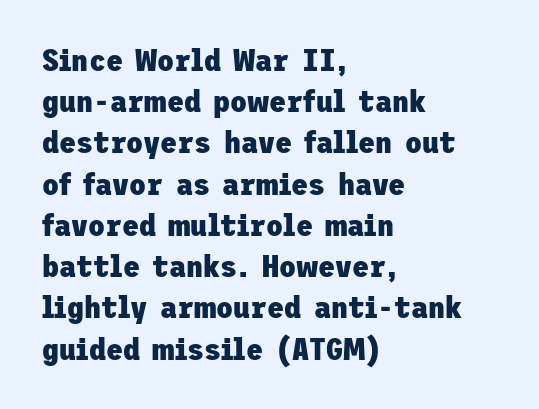
Which margin do the lines hug? The left one — the right edge is uneven. Unlike italic type, these characters show no tilt at all. This is heavy type, rendered in bold. Summary of vertical rhythm: regular, with standard interline spacing.
